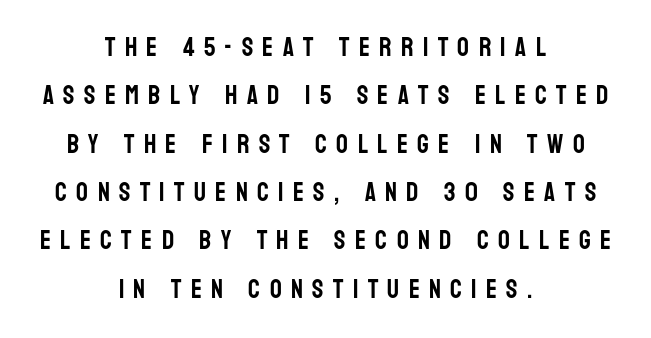
{"italic": "no", "underline": "no", "align": "center", "line_spacing_ratio": 1.86, "letter_spacing": "wide", "letter_spacing_em": 0.36, "glyph_px": 26}
